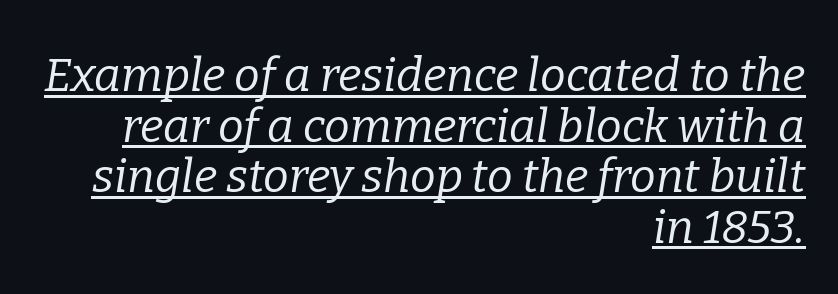
{"serif": "yes", "italic": "yes", "lean": "right", "slant_degrees": 9, "bold": "no", "weight": "regular", "width": "normal", "stroke_contrast": "low", "x_height": "medium", "monospaced": "no", "underline": "yes", "align": "right", "line_spacing": "tight", "line_spacing_ratio": 1.1, "letter_spacing": "normal", "letter_spacing_em": 0.0, "glyph_px": 46}
